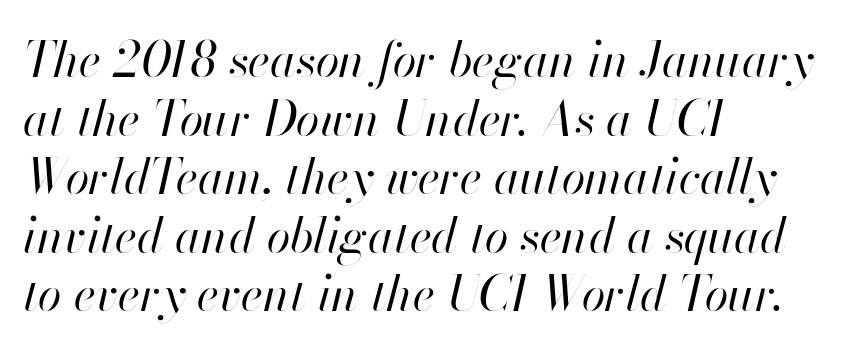
The image shows 48 px regular-weight type, italic (leaning right); set left-aligned, line spacing 1.22x, normal letter spacing, not underlined; high stroke contrast and a small x-height.
